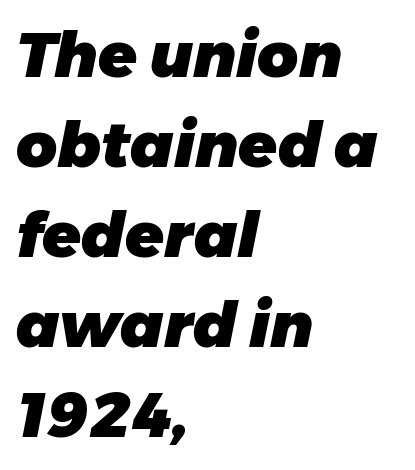
The rows are spaced the way most documents space them. Line beginnings align vertically; line endings do not. The gaps between neighbouring characters are ordinary and unremarkable. Is the type slanted? Yes — the strokes lean at a clear angle.
